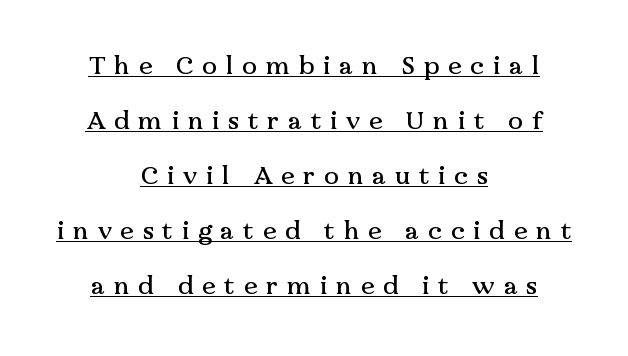
Q: Is the text italic (slanted)? A: No, it is upright.
Q: Is the text underlined? A: Yes.
Q: How is the paragraph aligned? A: Centered.
Q: Is the spacing between letters normal or unusually wide? A: Unusually wide.
Q: Is the spacing between lines tight, normal or loose? A: Loose.
